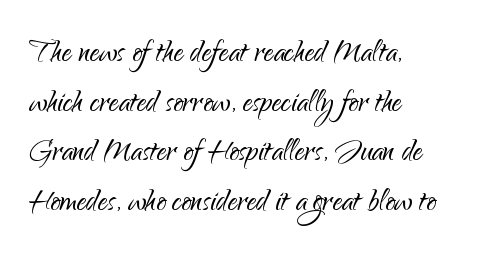
Q: Is the text bold? A: No.
Q: Is the text italic (slanted)? A: Yes.
Q: Is the typeface a serif or a sans-serif typeface? A: Sans-serif.
Q: Is the text underlined? A: No.
Q: How is the paragraph aligned? A: Left-aligned.
Q: Is the spacing between letters normal or unusually wide? A: Normal.
Q: Is the spacing between lines tight, normal or loose? A: Normal.
Q: Width (condensed, normal, or wide)? A: Normal.
Q: Stroke contrast? A: Low.
Q: x-height? A: Small.
Q: Monospaced? A: No.
